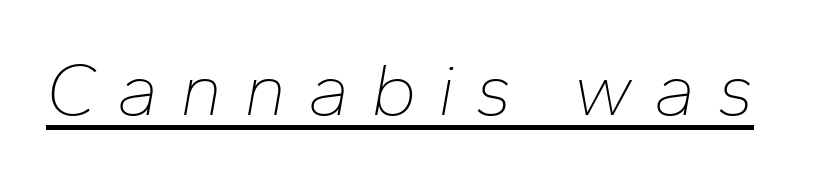
Q: Is the text bold? A: No.
Q: Is the text italic (slanted)? A: Yes, it leans right by about 10 degrees.
Q: Is the text underlined? A: Yes.
Q: Is the spacing between letters normal or unusually wide? A: Unusually wide.
Q: Width (condensed, normal, or wide)? A: Normal.
Q: Stroke contrast? A: Low.
Q: x-height? A: Medium.
Q: Monospaced? A: No.
